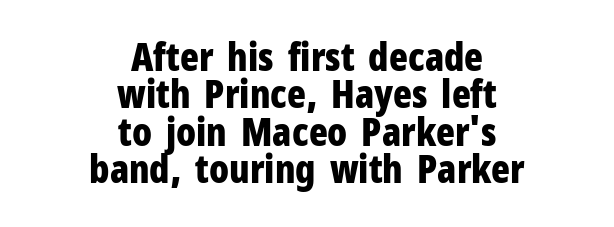
{"serif": "no", "italic": "no", "bold": "yes", "weight": "bold", "width": "condensed", "stroke_contrast": "low", "x_height": "medium", "monospaced": "no", "underline": "no", "align": "center", "line_spacing": "tight", "line_spacing_ratio": 0.96, "letter_spacing": "normal", "letter_spacing_em": 0.0, "glyph_px": 39}
